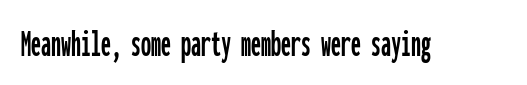
The area under the type is left untouched. Between one letter and the next there's only the usual sliver of space. Every character here occupies the same horizontal width, giving the sample a typewriter-like rhythm. A roman cut, with each character standing at attention. Typographically, this falls in the sans-serif category.
